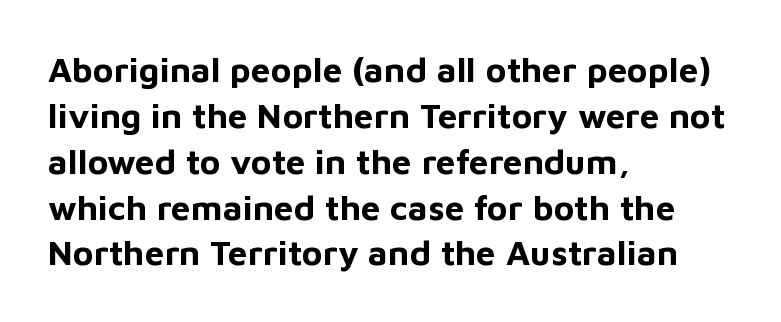
{"serif": "no", "italic": "no", "bold": "yes", "weight": "bold", "width": "normal", "stroke_contrast": "low", "x_height": "medium", "monospaced": "no", "underline": "no", "align": "left", "line_spacing": "normal", "line_spacing_ratio": 1.31, "letter_spacing": "normal", "letter_spacing_em": 0.0, "glyph_px": 35}
